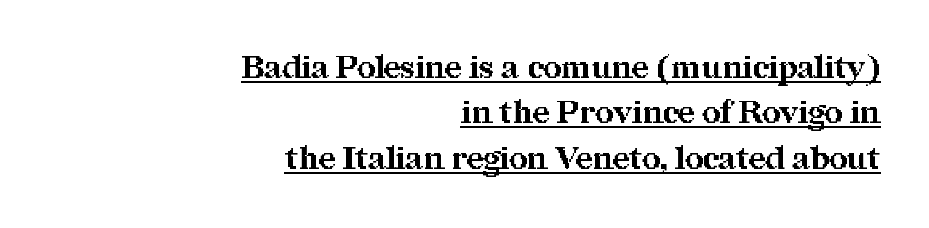
{"serif": "yes", "italic": "no", "bold": "yes", "weight": "bold", "width": "normal", "stroke_contrast": "medium", "x_height": "medium", "monospaced": "no", "underline": "yes", "align": "right", "line_spacing": "normal", "line_spacing_ratio": 1.42, "letter_spacing": "normal", "letter_spacing_em": 0.0, "glyph_px": 32}
